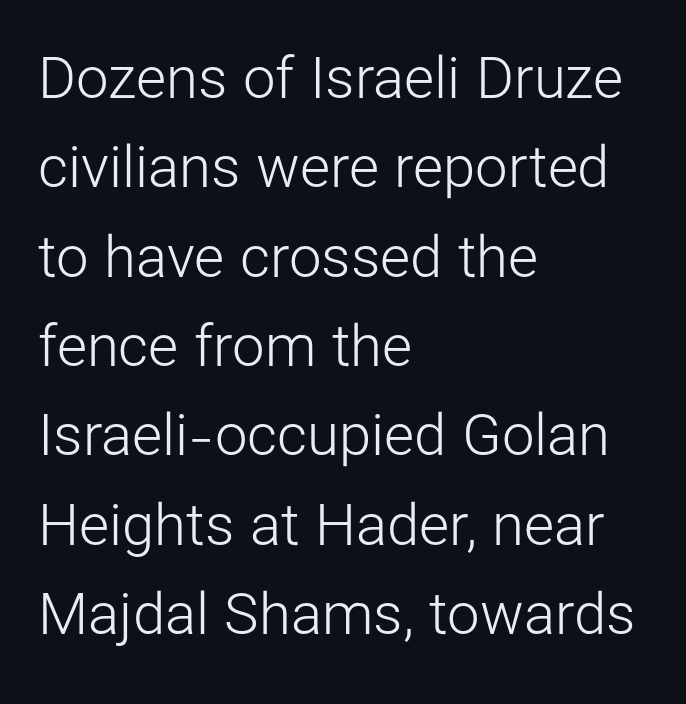
Q: Is the text bold? A: No.
Q: Is the text italic (slanted)? A: No, it is upright.
Q: Is the typeface a serif or a sans-serif typeface? A: Sans-serif.
Q: Is the text underlined? A: No.
Q: How is the paragraph aligned? A: Left-aligned.
Q: Is the spacing between letters normal or unusually wide? A: Normal.
Q: Is the spacing between lines tight, normal or loose? A: Normal.
Q: Width (condensed, normal, or wide)? A: Normal.
Q: Stroke contrast? A: Low.
Q: x-height? A: Medium.
Q: Monospaced? A: No.
